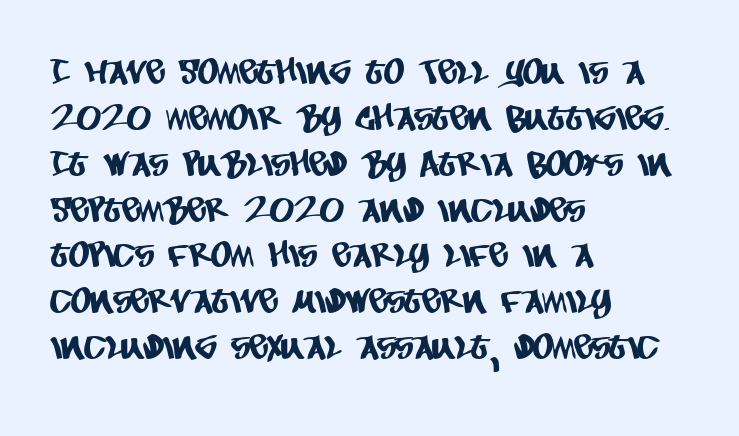
In CSS terms this would be text-align: left. The face used here is rendered with its standard letterfit. The glyphs are unaccompanied by any horizontal stroke below them. Regarding leading, the lines here are spaced in the standard way.
